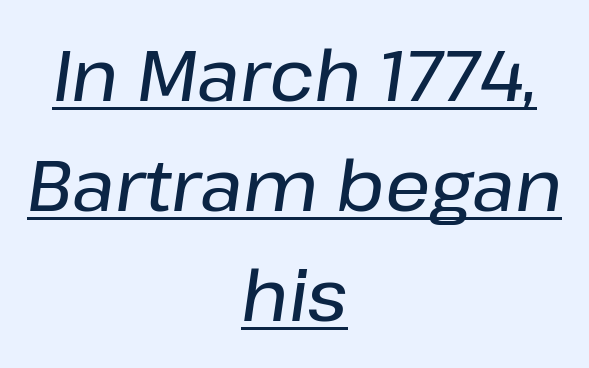
The image shows 71 px text type, italic (leaning right); set centered, normal line spacing (1.55x), normal letter spacing, underlined; low stroke contrast and a medium x-height.
